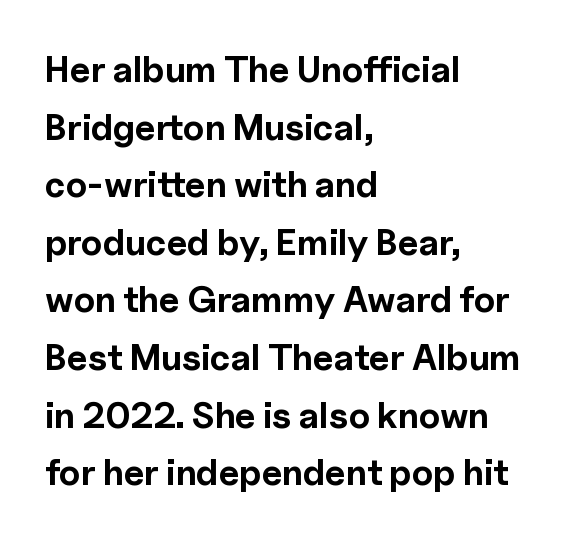
Is there much room between lines? A standard amount, neither cramped nor airy. The ragged edge is on the right, which tells us the setting is flush left. This is roman type, the default non-slanted kind. What stands out about the letter spacing? Nothing — it is the standard amount. The area under the type is left untouched. A typesetter would call this proportional, since set widths differ per character.
